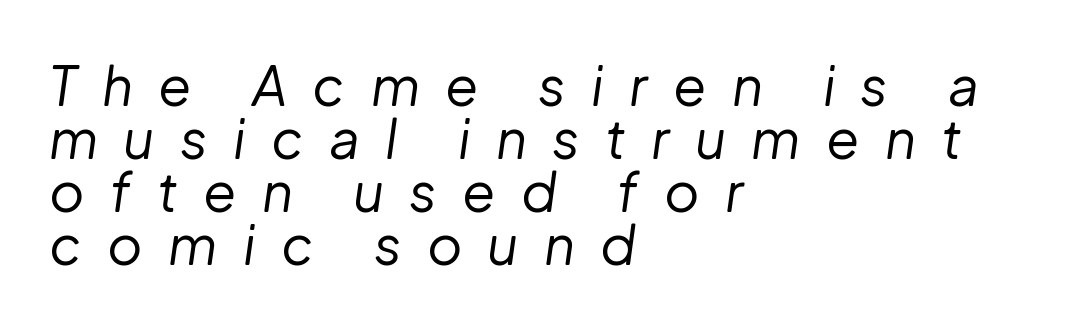
Decoration check: the copy has no underline. Stroke thickness stays within the range of a standard reading face or lighter. What's the leading like? Squeezed, with rows nearly overlapping. Notice how the passage keeps a crisp vertical edge on the left only. The passage shown has open, widely tracked lettering throughout.
